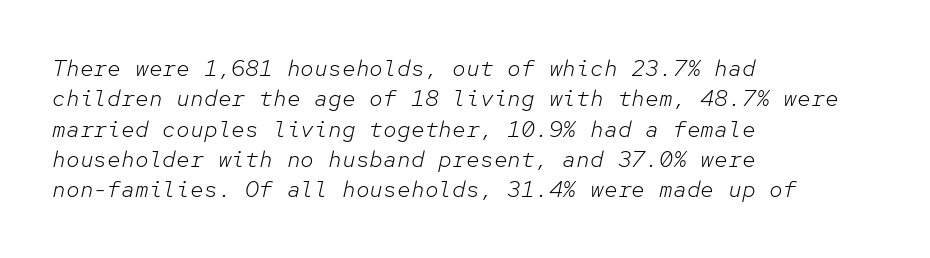
{"italic": "yes", "lean": "right", "slant_degrees": 12, "bold": "no", "underline": "no", "align": "left", "line_spacing": "normal", "line_spacing_ratio": 1.32, "letter_spacing": "normal", "letter_spacing_em": 0.0, "glyph_px": 23}
